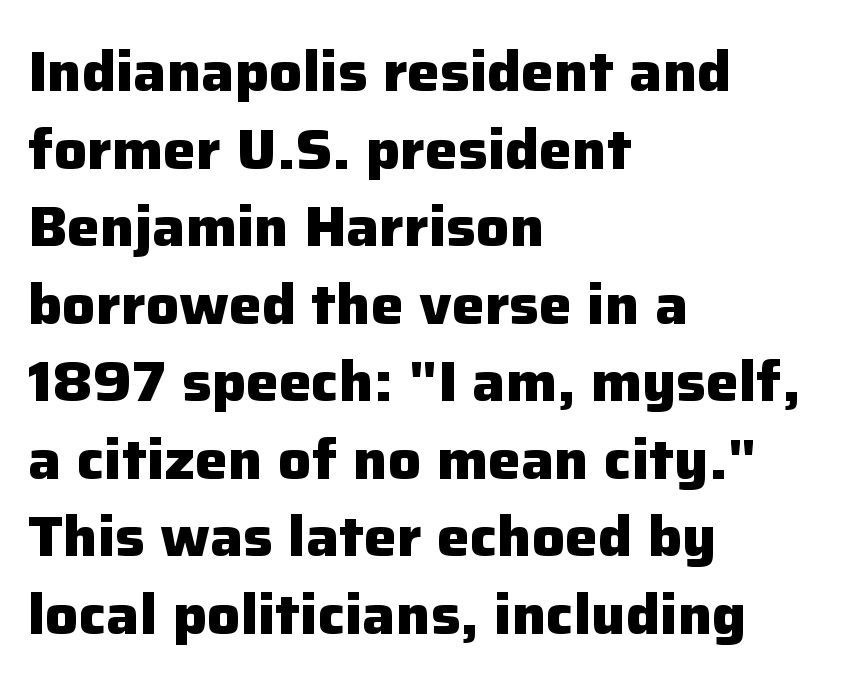
The image shows 55 px heavy sans-serif type, upright; set left-aligned, normal line spacing (1.41x), normal letter spacing, not underlined; low stroke contrast and a medium x-height.
